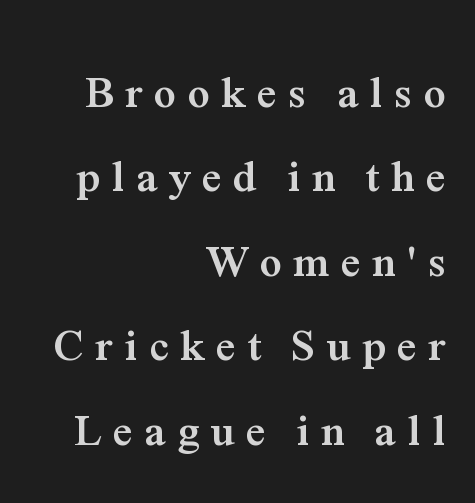
Words float on clear page, feet unadorned. Casual observation: everything's shoved over to the right. One glance says open: line gaps are wider than usual. This sample uses a serif face. The font is running at its bold setting.
